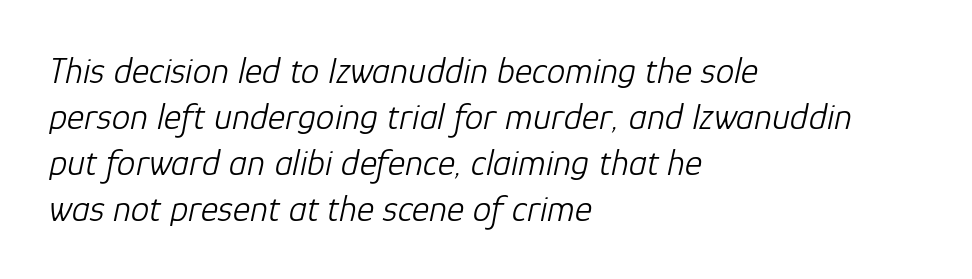
Q: Is the text bold? A: No.
Q: Is the text italic (slanted)? A: Yes, it leans right by about 12 degrees.
Q: Is the text underlined? A: No.
Q: How is the paragraph aligned? A: Left-aligned.
Q: Is the spacing between letters normal or unusually wide? A: Normal.
Q: Width (condensed, normal, or wide)? A: Normal.
Q: Stroke contrast? A: Low.
Q: x-height? A: Medium.
Q: Monospaced? A: No.
